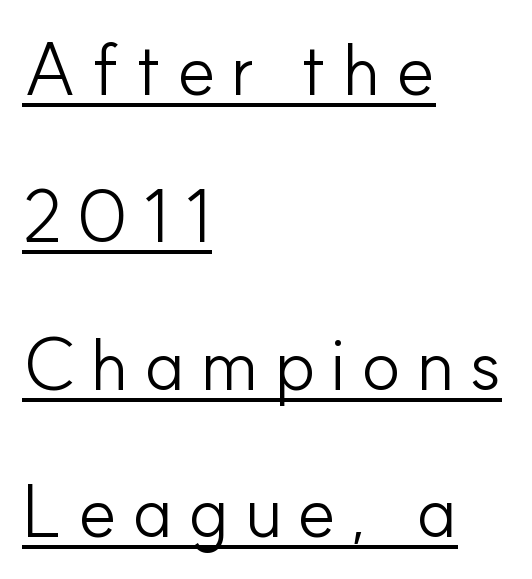
{"serif": "no", "italic": "no", "bold": "no", "weight": "light", "width": "normal", "stroke_contrast": "low", "x_height": "small", "monospaced": "no", "underline": "yes", "align": "left", "line_spacing": "loose", "line_spacing_ratio": 2.02, "letter_spacing": "wide", "letter_spacing_em": 0.2, "glyph_px": 73}
